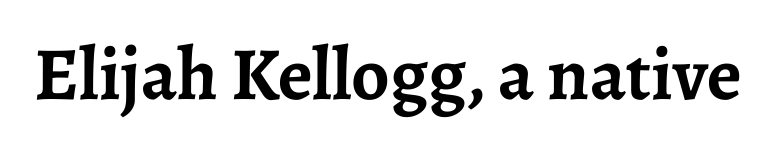
{"serif": "yes", "italic": "no", "bold": "yes", "weight": "semibold", "width": "normal", "stroke_contrast": "low", "x_height": "medium", "monospaced": "no", "underline": "no", "letter_spacing": "normal", "letter_spacing_em": 0.0, "glyph_px": 75}
